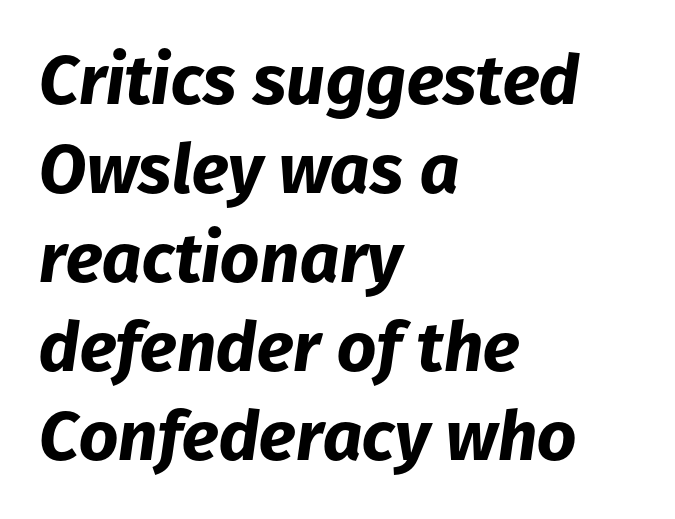
Whoever set this chose a conventional vertical rhythm. Is this a fixed-width face? No — the glyphs have proportional, varying widths. Rendered with sloped, italic letterforms. The letterforms sit shoulder to shoulder at normal distance. Is the type bold? Yes — the strokes are clearly thick and heavy.
